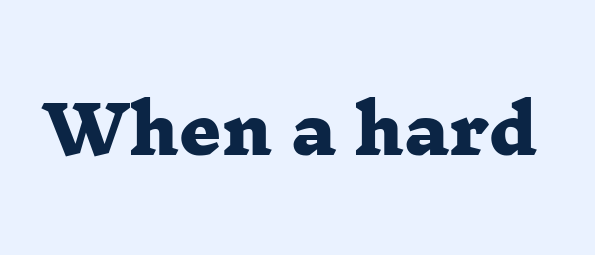
Q: Is the text bold? A: Yes.
Q: Is the typeface a serif or a sans-serif typeface? A: Serif.
Q: Is the text underlined? A: No.
Q: Is the spacing between letters normal or unusually wide? A: Normal.
Q: Width (condensed, normal, or wide)? A: Wide.
Q: Stroke contrast? A: Low.
Q: x-height? A: Medium.
Q: Monospaced? A: No.
